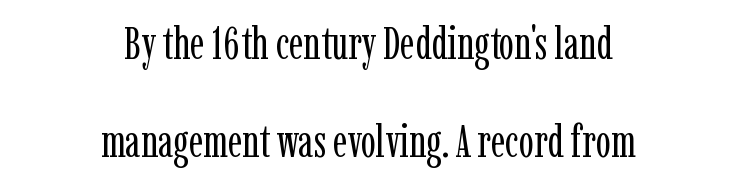
{"serif": "yes", "italic": "no", "bold": "no", "weight": "regular", "width": "condensed", "stroke_contrast": "low", "x_height": "medium", "monospaced": "no", "underline": "no", "align": "center", "line_spacing": "loose", "line_spacing_ratio": 2.17, "letter_spacing": "normal", "letter_spacing_em": 0.0, "glyph_px": 45}
